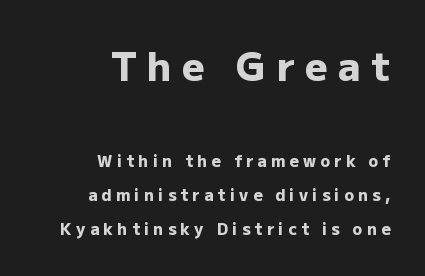
{"serif": "no", "italic": "no", "bold": "yes", "weight": "heavy", "width": "normal", "stroke_contrast": "low", "x_height": "medium", "monospaced": "no", "underline": "no", "align": "right", "line_spacing": "loose", "line_spacing_ratio": 2.11, "letter_spacing": "wide", "letter_spacing_em": 0.27, "larger_block": "first", "size_ratio": 2.44, "glyph_px": 39}
